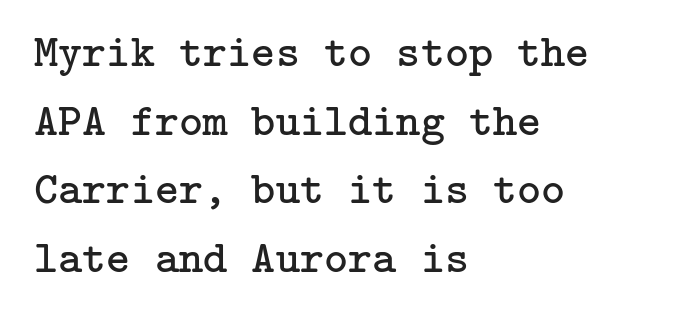
The image shows 46 px regular-weight serif type, upright; set left-aligned, normal line spacing (1.49x), normal letter spacing, not underlined; low stroke contrast and a medium x-height.
